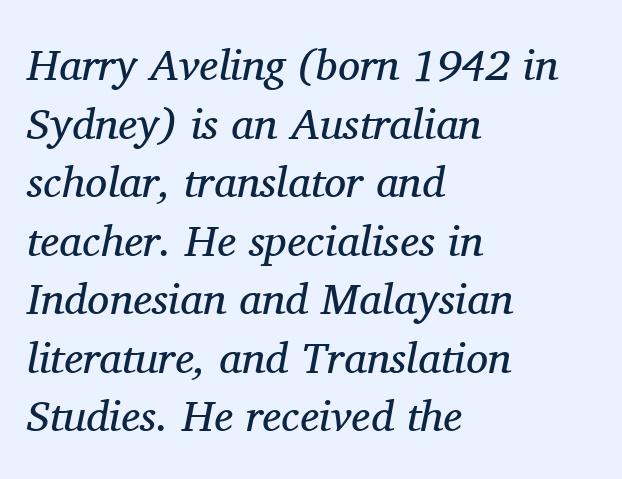
Line beginnings align vertically; line endings do not. Notice how the stems are inclined rather than vertical — that's the hallmark of italics. There is no visible air inserted between adjacent glyphs. The passage shown is typed in a proportional face where columns would drift.
